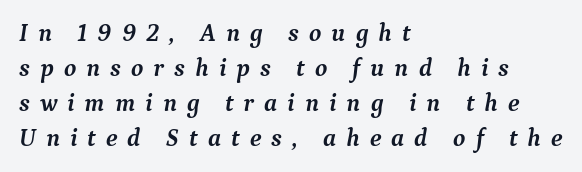
{"italic": "yes", "lean": "right", "slant_degrees": 9, "bold": "yes", "underline": "no", "align": "left", "line_spacing": "normal", "line_spacing_ratio": 1.4, "letter_spacing": "wide", "letter_spacing_em": 0.4, "glyph_px": 25}
